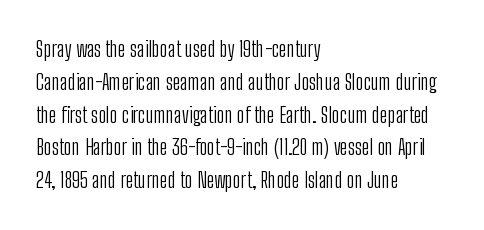
{"italic": "no", "bold": "no", "underline": "no", "align": "left", "line_spacing": "normal", "line_spacing_ratio": 1.56, "letter_spacing": "normal", "letter_spacing_em": 0.0, "glyph_px": 21}
